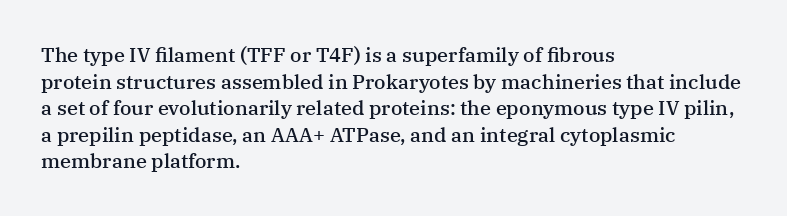
Q: Is the text bold? A: Semi-bold.
Q: Is the text italic (slanted)? A: No, it is upright.
Q: Is the text underlined? A: No.
Q: How is the paragraph aligned? A: Left-aligned.
Q: Is the spacing between letters normal or unusually wide? A: Normal.
Q: Is the spacing between lines tight, normal or loose? A: Normal.
